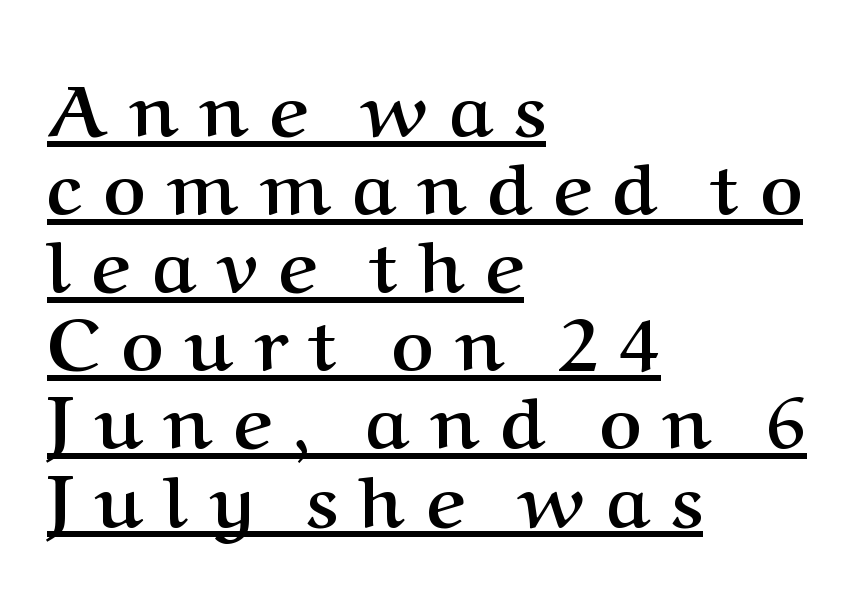
Here the glyphs are tracked loosely, breaking word shapes into spaced letters. You'd pick this weight for a headline — it's a proper bold. This sample uses an upright cut, with every glyph sitting square on the baseline. This sample has the flowing, uneven cadence of proportional lettering. Honestly, the rows look squashed on top of each other.
